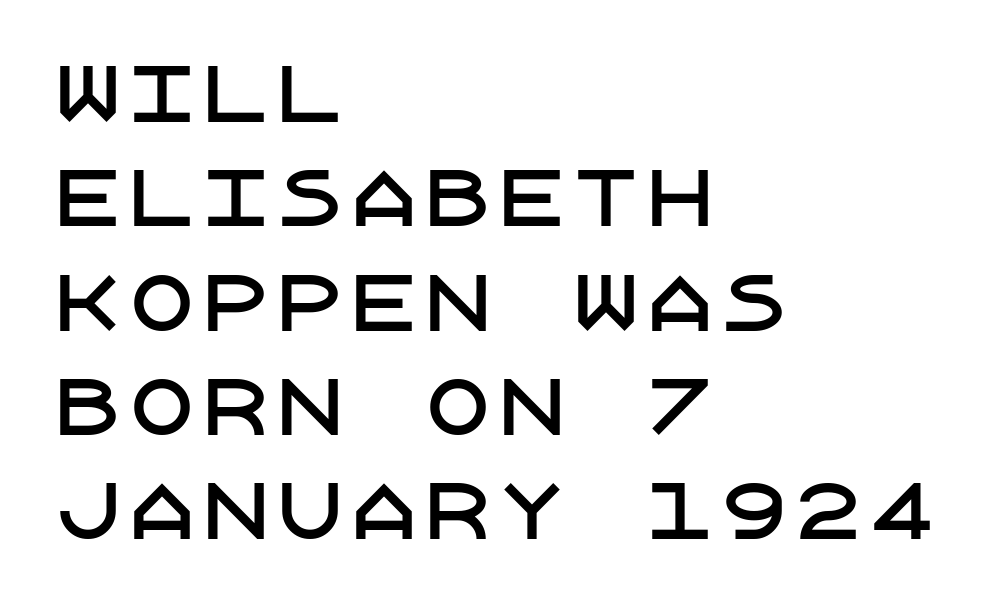
Q: Is the text italic (slanted)? A: No, it is upright.
Q: Is the typeface a serif or a sans-serif typeface? A: Sans-serif.
Q: Is the text underlined? A: No.
Q: How is the paragraph aligned? A: Left-aligned.
Q: Is the spacing between letters normal or unusually wide? A: Normal.
Q: Is the spacing between lines tight, normal or loose? A: Normal.
Q: Width (condensed, normal, or wide)? A: Normal.
Q: Stroke contrast? A: Low.
Q: x-height? A: Large.
